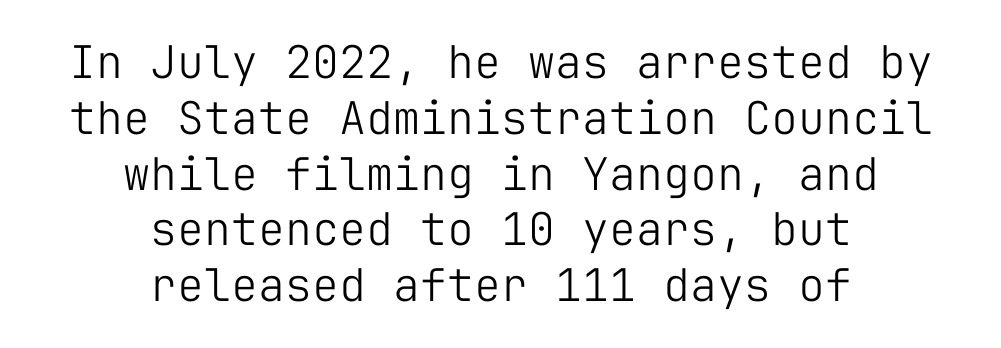
Letterform terminals end flat and unadorned throughout the passage. Clear beneath every line of the passage. Note the uniform advance width — an 'i' takes as much space as an 'm'. The typography opts for an upright posture over an oblique one.
